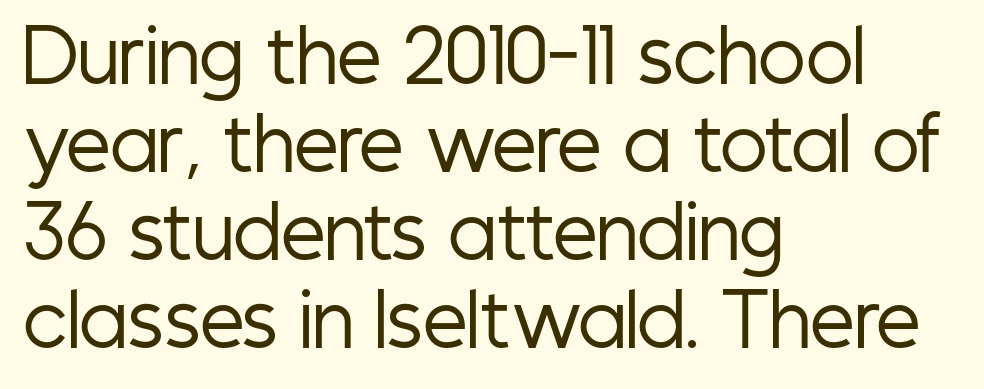
Which margin do the lines hug? The left one — the right edge is uneven. Character widths vary here, with narrow letters taking less room than wide ones. Every character sits straight up, as roman type does. In terms of letterspacing, this is plain default setting. Each stroke keeps to a modest, everyday thickness or less.
